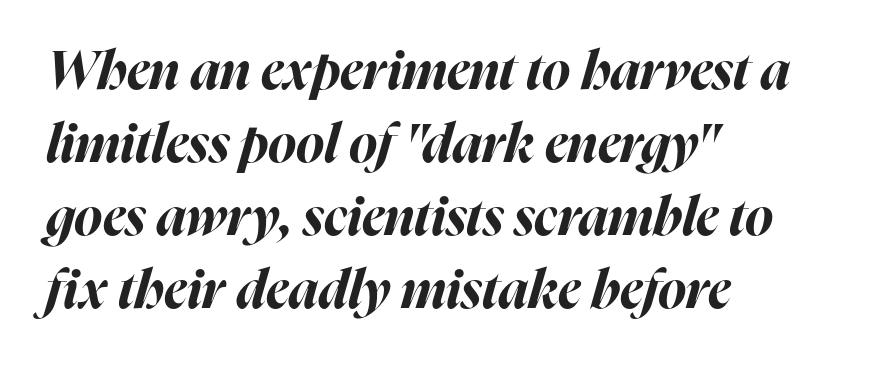
Q: Is the text bold? A: Yes.
Q: Is the text italic (slanted)? A: Yes, it leans right by about 16 degrees.
Q: Is the text underlined? A: No.
Q: How is the paragraph aligned? A: Left-aligned.
Q: Is the spacing between letters normal or unusually wide? A: Normal.
Q: Is the spacing between lines tight, normal or loose? A: Normal.
Q: Width (condensed, normal, or wide)? A: Normal.
Q: Stroke contrast? A: High.
Q: x-height? A: Medium.
Q: Monospaced? A: No.
